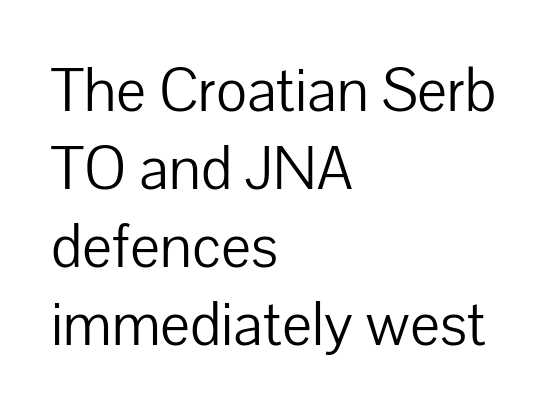
Q: Is the text bold? A: No.
Q: Is the text italic (slanted)? A: No, it is upright.
Q: Is the typeface a serif or a sans-serif typeface? A: Sans-serif.
Q: Is the text underlined? A: No.
Q: How is the paragraph aligned? A: Left-aligned.
Q: Is the spacing between letters normal or unusually wide? A: Normal.
Q: Width (condensed, normal, or wide)? A: Normal.
Q: Stroke contrast? A: Low.
Q: x-height? A: Medium.
Q: Monospaced? A: No.
